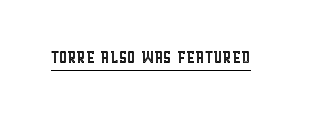
Students, note that the glyphs here touch the page at normal intervals. Does a line run under the words? Yes, clearly. Designer's note — italics off, roman on.
